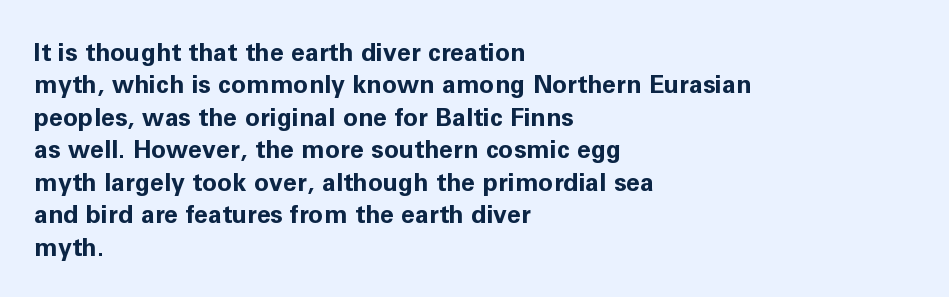
A typesetter would mark this as roman, not italic. The strokes are fattened all the way to bold. Beneath every word, the page is bare. The letters sit at their default tracking, neither squeezed nor spread. Notice how the passage keeps a crisp vertical edge on the left only. The lines sit at an ordinary, default distance from one another.
